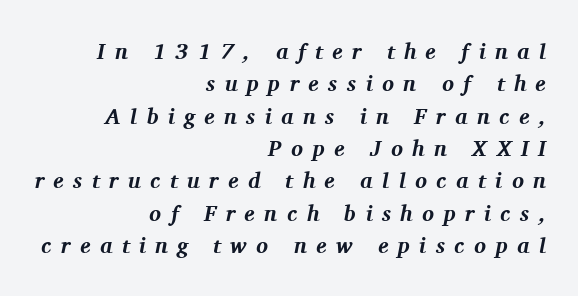
Q: Is the text bold? A: Yes.
Q: Is the text italic (slanted)? A: Yes, it leans right by about 11 degrees.
Q: Is the text underlined? A: No.
Q: How is the paragraph aligned? A: Right-aligned.
Q: Is the spacing between letters normal or unusually wide? A: Unusually wide.
Q: Is the spacing between lines tight, normal or loose? A: Normal.
